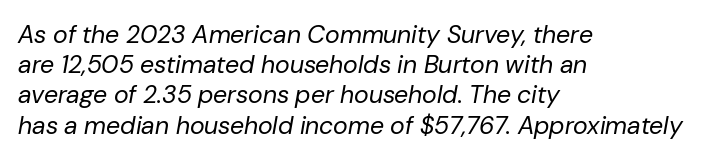
Q: Is the text bold? A: No.
Q: Is the text italic (slanted)? A: Yes, it leans right by about 10 degrees.
Q: Is the text underlined? A: No.
Q: How is the paragraph aligned? A: Left-aligned.
Q: Is the spacing between letters normal or unusually wide? A: Normal.
